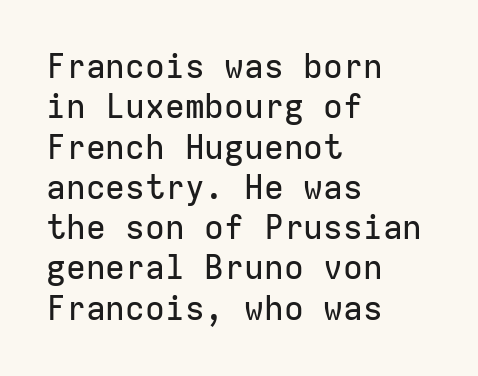
{"serif": "no", "italic": "no", "width": "normal", "stroke_contrast": "low", "x_height": "medium", "monospaced": "yes", "underline": "no", "align": "left", "line_spacing_ratio": 1.22, "letter_spacing": "normal", "letter_spacing_em": 0.0, "glyph_px": 33}
